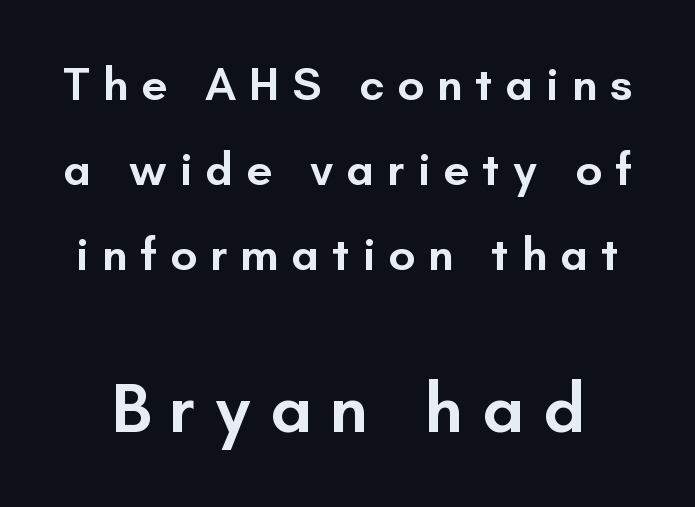
The image shows 70 px semibold sans-serif type, upright; set line spacing 1.81x, unusually wide letter spacing (+0.27 em), not underlined; the second (bottom) block is 1.49x larger; low stroke contrast and a small x-height.
